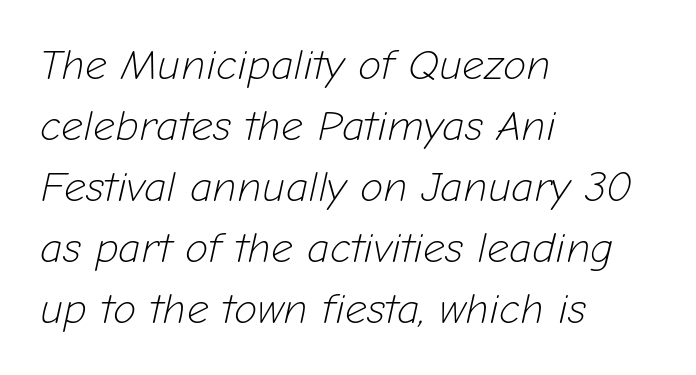
The image shows 43 px light type, italic (leaning right); set left-aligned, normal line spacing (1.42x), normal letter spacing, not underlined; low stroke contrast and a medium x-height.
